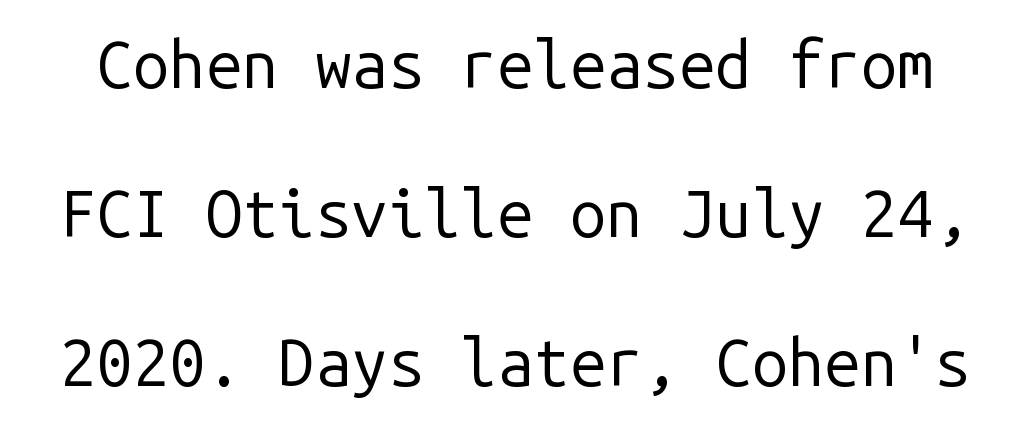
The image shows 65 px regular-weight sans-serif type, upright, monospaced; set loose line spacing (2.29x), normal letter spacing, not underlined; low stroke contrast and a medium x-height.
